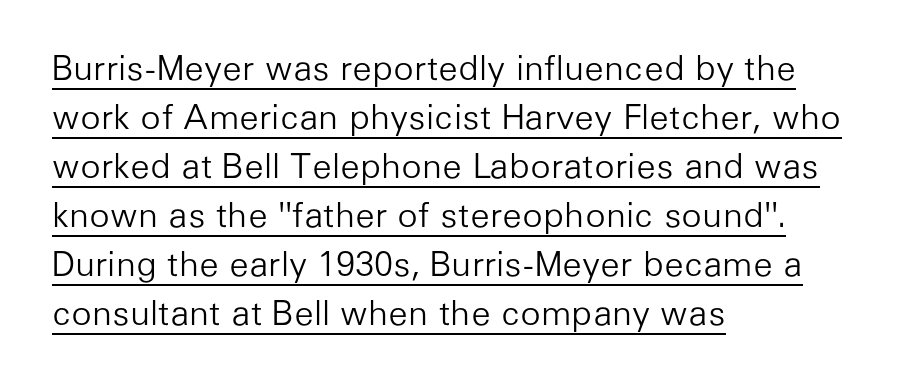
Q: Is the text bold? A: No.
Q: Is the text italic (slanted)? A: No, it is upright.
Q: Is the typeface a serif or a sans-serif typeface? A: Sans-serif.
Q: Is the text underlined? A: Yes.
Q: How is the paragraph aligned? A: Left-aligned.
Q: Is the spacing between letters normal or unusually wide? A: Normal.
Q: Is the spacing between lines tight, normal or loose? A: Normal.
Q: Width (condensed, normal, or wide)? A: Normal.
Q: Stroke contrast? A: Low.
Q: x-height? A: Medium.
Q: Monospaced? A: No.
